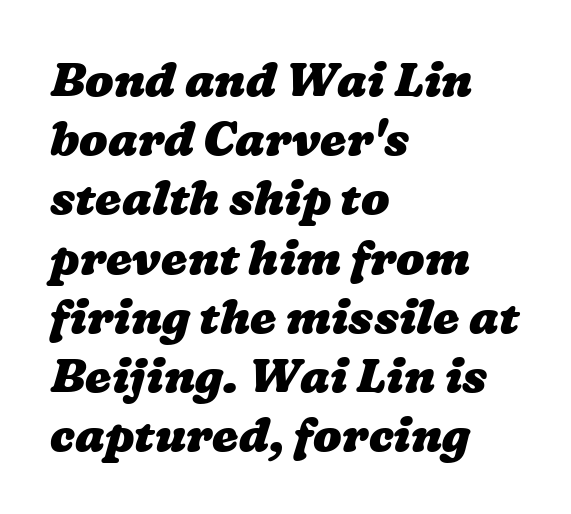
{"bold": "yes", "weight": "heavy", "width": "wide", "stroke_contrast": "low", "x_height": "medium", "monospaced": "no", "underline": "no", "align": "left", "line_spacing": "normal", "line_spacing_ratio": 1.26, "letter_spacing": "normal", "letter_spacing_em": 0.0, "glyph_px": 47}
